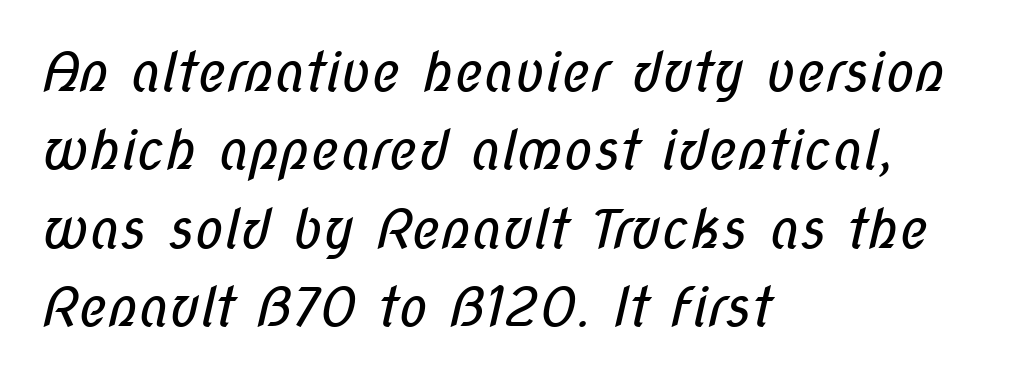
Q: Is the text bold? A: No.
Q: Is the typeface a serif or a sans-serif typeface? A: Sans-serif.
Q: Is the text underlined? A: No.
Q: How is the paragraph aligned? A: Left-aligned.
Q: Is the spacing between letters normal or unusually wide? A: Normal.
Q: Is the spacing between lines tight, normal or loose? A: Normal.
Q: Width (condensed, normal, or wide)? A: Condensed.
Q: Stroke contrast? A: Low.
Q: x-height? A: Medium.
Q: Monospaced? A: No.
